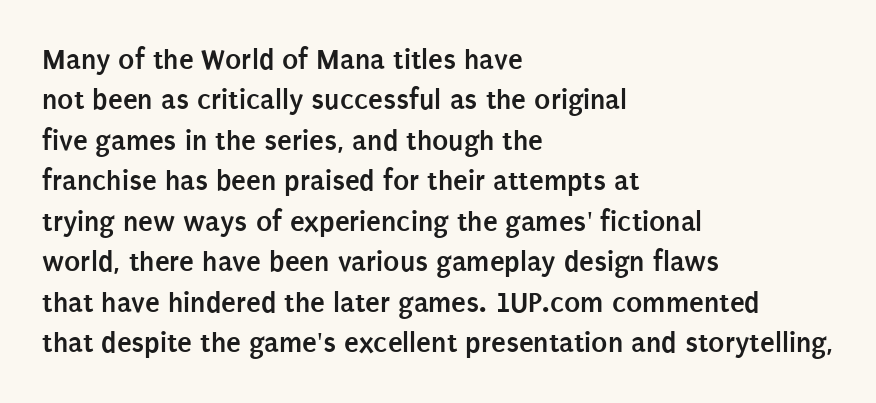
{"serif": "no", "italic": "no", "bold": "yes", "weight": "semibold", "width": "condensed", "stroke_contrast": "low", "x_height": "large", "monospaced": "no", "underline": "no", "align": "left", "line_spacing": "normal", "line_spacing_ratio": 1.35, "letter_spacing": "normal", "letter_spacing_em": 0.0, "glyph_px": 30}
